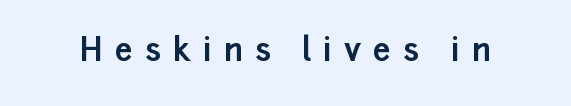
Q: Is the text bold? A: Yes.
Q: Is the text italic (slanted)? A: No, it is upright.
Q: Is the typeface a serif or a sans-serif typeface? A: Sans-serif.
Q: Is the text underlined? A: No.
Q: Is the spacing between letters normal or unusually wide? A: Unusually wide.
Q: Width (condensed, normal, or wide)? A: Normal.
Q: Stroke contrast? A: Low.
Q: x-height? A: Medium.
Q: Monospaced? A: No.
